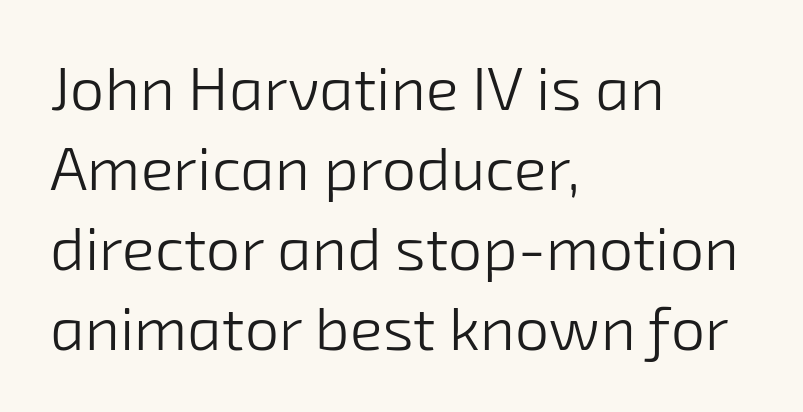
A student would call this left alignment; a typographer would say flush left, rag right. The rendering shows plain stroke endings on the letterforms — a sans-serif design. Stroke thickness stays within the range of a standard reading face or lighter. This rendering features lettering with no underline. Reading down the column, the eye jumps a familiar distance to each next line.
